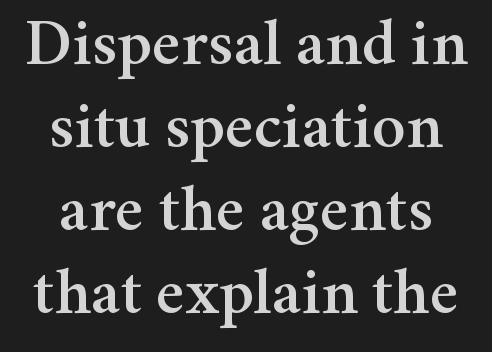
Q: Is the text italic (slanted)? A: No, it is upright.
Q: Is the typeface a serif or a sans-serif typeface? A: Serif.
Q: Is the text underlined? A: No.
Q: Is the spacing between letters normal or unusually wide? A: Normal.
Q: Width (condensed, normal, or wide)? A: Normal.
Q: Stroke contrast? A: Medium.
Q: x-height? A: Medium.
Q: Monospaced? A: No.
